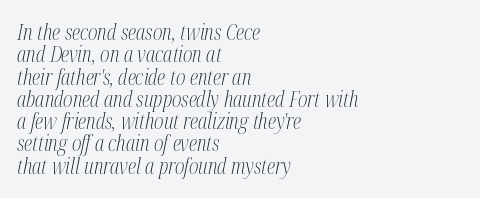
{"italic": "yes", "lean": "right", "slant_degrees": 12, "bold": "no", "underline": "no", "align": "left", "line_spacing": "tight", "line_spacing_ratio": 1.06, "letter_spacing": "normal", "letter_spacing_em": 0.0, "glyph_px": 21}
